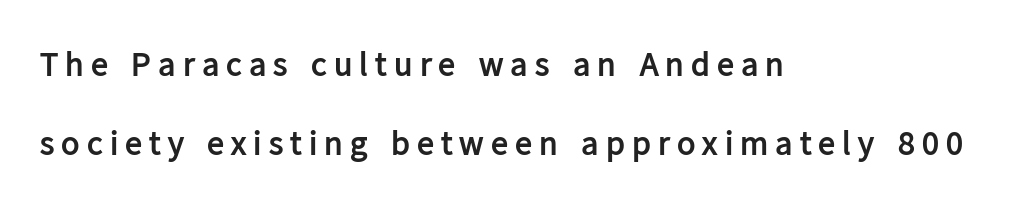
Q: Is the text bold? A: Yes.
Q: Is the text italic (slanted)? A: No, it is upright.
Q: Is the typeface a serif or a sans-serif typeface? A: Sans-serif.
Q: Is the text underlined? A: No.
Q: How is the paragraph aligned? A: Left-aligned.
Q: Is the spacing between letters normal or unusually wide? A: Unusually wide.
Q: Is the spacing between lines tight, normal or loose? A: Loose.
Q: Width (condensed, normal, or wide)? A: Normal.
Q: Stroke contrast? A: Low.
Q: x-height? A: Medium.
Q: Monospaced? A: No.
